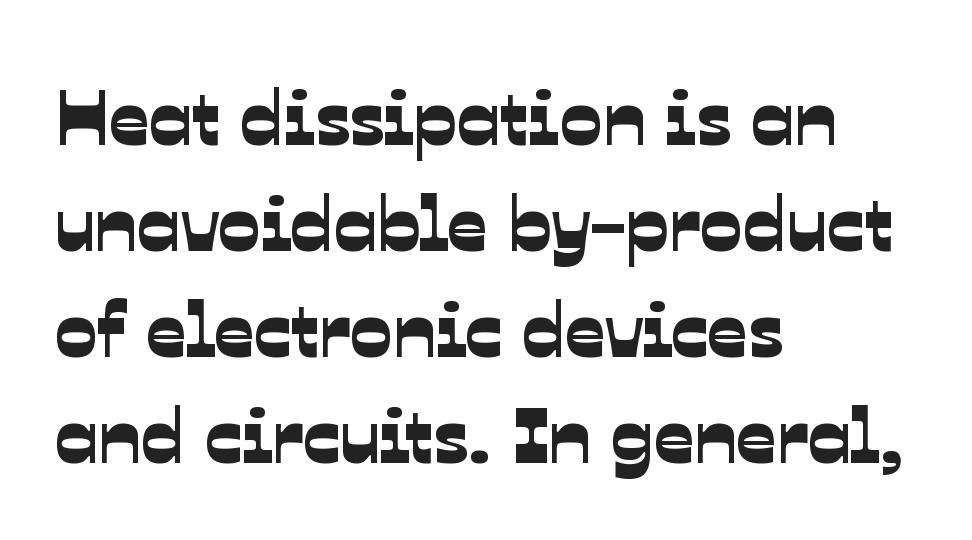
Q: Is the typeface a serif or a sans-serif typeface? A: Sans-serif.
Q: Is the text underlined? A: No.
Q: How is the paragraph aligned? A: Left-aligned.
Q: Is the spacing between letters normal or unusually wide? A: Normal.
Q: Is the spacing between lines tight, normal or loose? A: Normal.
Q: Width (condensed, normal, or wide)? A: Normal.
Q: Stroke contrast? A: Low.
Q: x-height? A: Medium.
Q: Monospaced? A: No.
